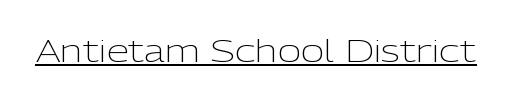
Look at the bottom of the vertical strokes: they stop flat, with no serifs. Bold? No — there's no thickening of the strokes. Looks like regular typesetting: each glyph gets only the width it needs. No extra tracking has been applied to these lines.
